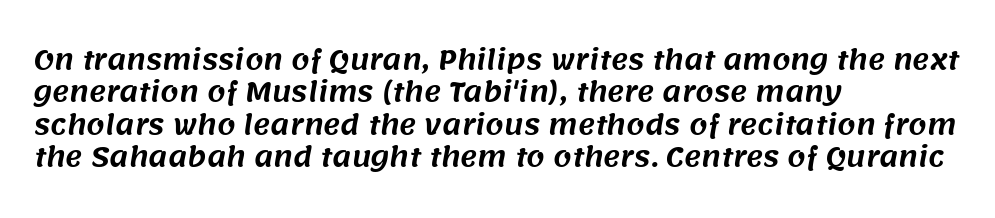
Tracking here is standard; glyphs follow each other at the usual distance. Check the space under the baseline: it is left empty. The lines in this sample share a left origin and differ only in where they stop. Horizontal bands of white between lines are of average thickness.
